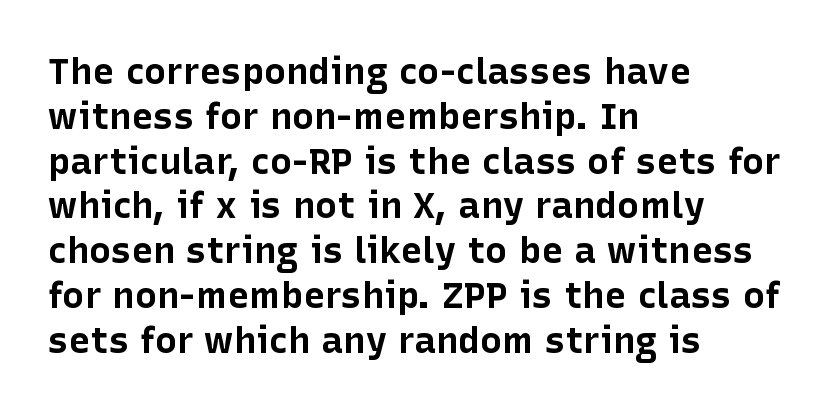
{"serif": "no", "italic": "no", "bold": "yes", "weight": "bold", "width": "normal", "stroke_contrast": "low", "x_height": "medium", "monospaced": "no", "underline": "no", "align": "left", "line_spacing_ratio": 1.21, "letter_spacing": "normal", "letter_spacing_em": 0.0, "glyph_px": 37}
